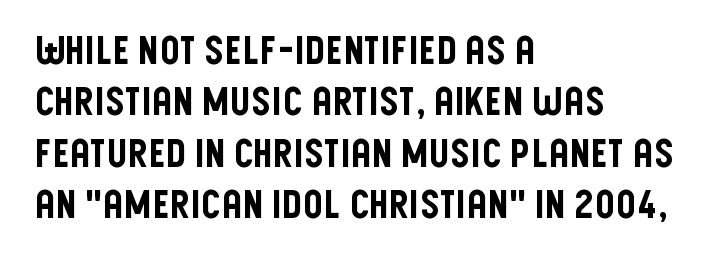
Q: Is the text italic (slanted)? A: No, it is upright.
Q: Is the typeface a serif or a sans-serif typeface? A: Sans-serif.
Q: Is the text underlined? A: No.
Q: How is the paragraph aligned? A: Left-aligned.
Q: Is the spacing between letters normal or unusually wide? A: Normal.
Q: Is the spacing between lines tight, normal or loose? A: Normal.
Q: Width (condensed, normal, or wide)? A: Condensed.
Q: Stroke contrast? A: Low.
Q: x-height? A: Large.
Q: Monospaced? A: No.
